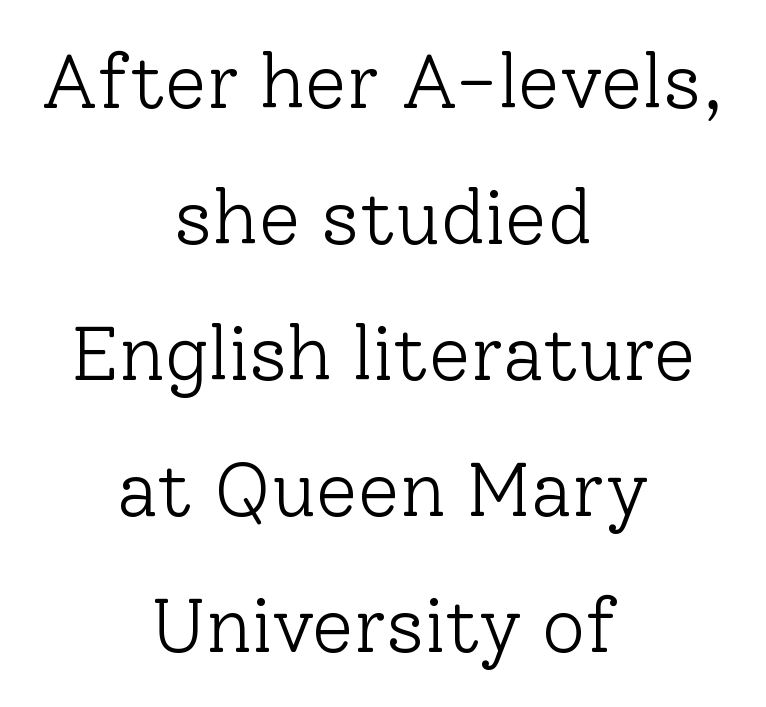
Q: Is the text bold? A: No.
Q: Is the text italic (slanted)? A: No, it is upright.
Q: Is the typeface a serif or a sans-serif typeface? A: Serif.
Q: Is the text underlined? A: No.
Q: How is the paragraph aligned? A: Centered.
Q: Is the spacing between letters normal or unusually wide? A: Normal.
Q: Width (condensed, normal, or wide)? A: Normal.
Q: Stroke contrast? A: Low.
Q: x-height? A: Medium.
Q: Monospaced? A: No.
